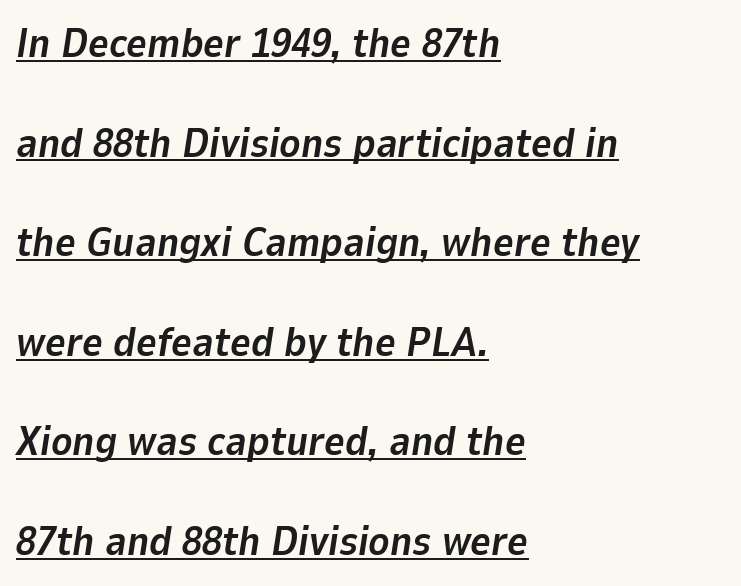
The image shows 40 px bold type, italic (leaning right); set left-aligned, loose line spacing (2.49x), normal letter spacing, underlined; low stroke contrast and a medium x-height.
